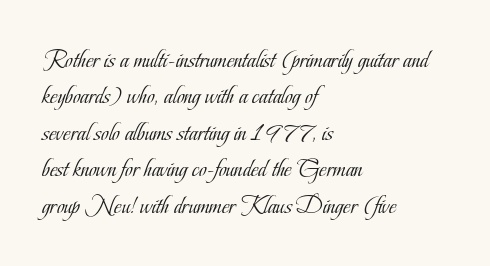
Short and long lines alike share a common starting point at left. The typeface has the unassuming heft of standard copy or less. Is the letter spacing exaggerated? No — it looks like the ordinary default. Has an underline been added? It has not.
